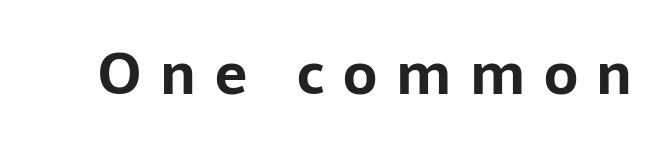
The image shows 57 px bold sans-serif type, upright; set unusually wide letter spacing (+0.33 em), not underlined; low stroke contrast and a medium x-height.
